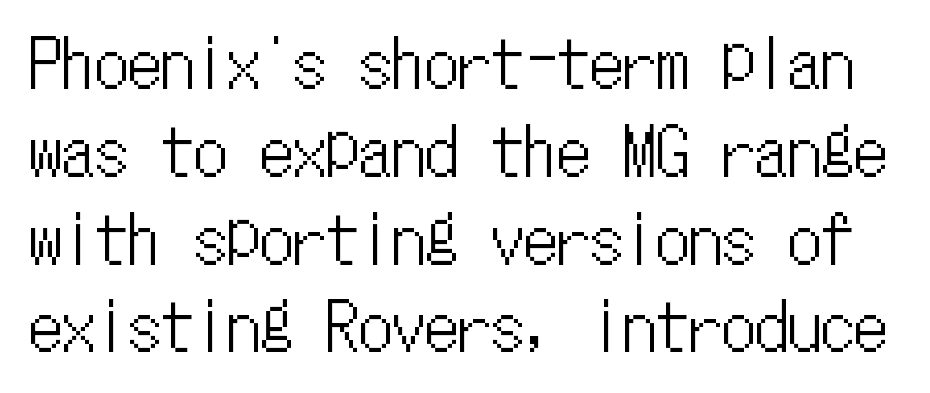
Q: Is the text italic (slanted)? A: No, it is upright.
Q: Is the text underlined? A: No.
Q: Is the spacing between letters normal or unusually wide? A: Normal.
Q: Is the spacing between lines tight, normal or loose? A: Normal.
Q: Width (condensed, normal, or wide)? A: Condensed.
Q: Stroke contrast? A: Low.
Q: x-height? A: Medium.
Q: Monospaced? A: Yes.
